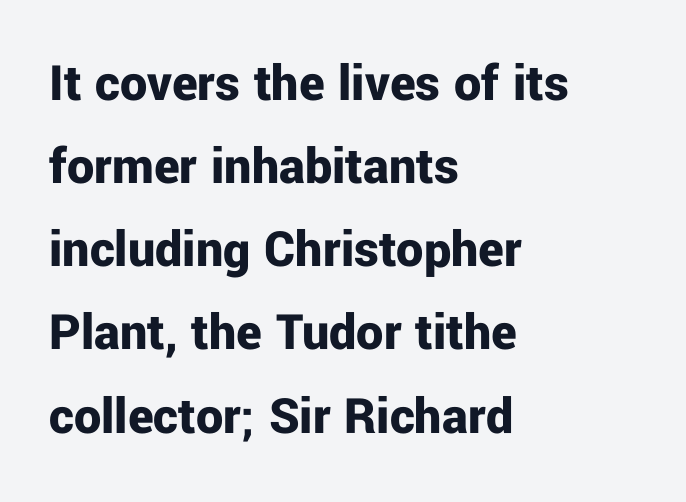
{"serif": "no", "italic": "no", "bold": "yes", "weight": "bold", "width": "normal", "stroke_contrast": "low", "x_height": "medium", "monospaced": "no", "underline": "no", "align": "left", "line_spacing": "normal", "line_spacing_ratio": 1.54, "letter_spacing": "normal", "letter_spacing_em": 0.0, "glyph_px": 54}
